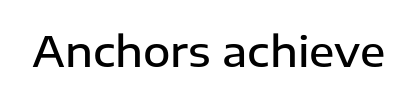
The typesetting leans somewhat heavy: a semibold. How are the letters spaced? Ordinarily, with no added tracking. These lines are rendered in a variable-pitch font. The gap between lines stays unmarked. Does the type have serifs? No, each stem ends abruptly.
